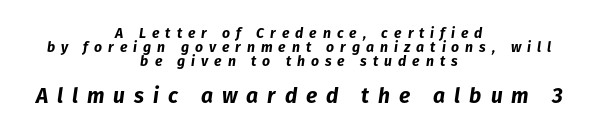
The image shows 21 px bold type, italic (leaning right); set centered, tight line spacing (1.0x), unusually wide letter spacing (+0.43 em), not underlined; the second (bottom) block is 1.5x larger.
